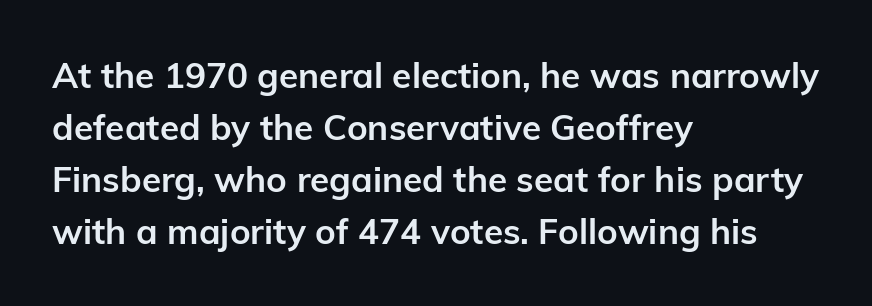
The image shows 35 px semibold sans-serif type, upright; set left-aligned, normal line spacing (1.49x), normal letter spacing, not underlined; low stroke contrast and a medium x-height.
